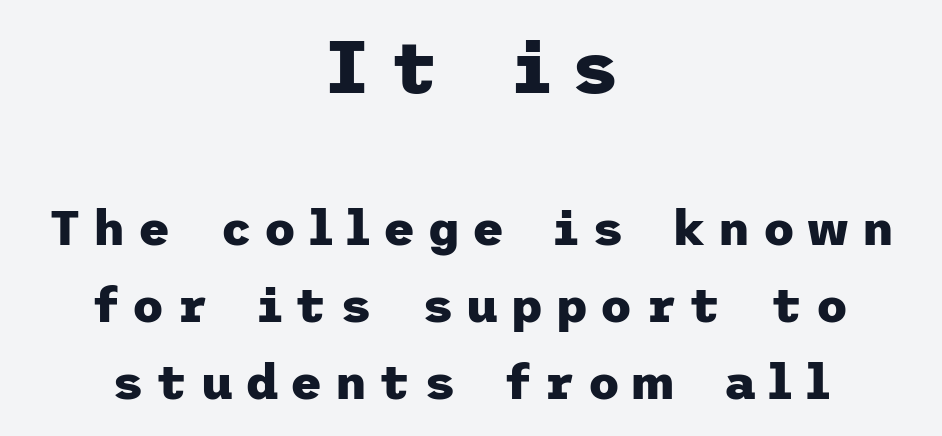
The image shows 74 px heavy sans-serif type, upright; set centered, normal line spacing (1.57x), unusually wide letter spacing (+0.26 em), not underlined; the first (top) block is 1.51x larger; low stroke contrast and a medium x-height.
